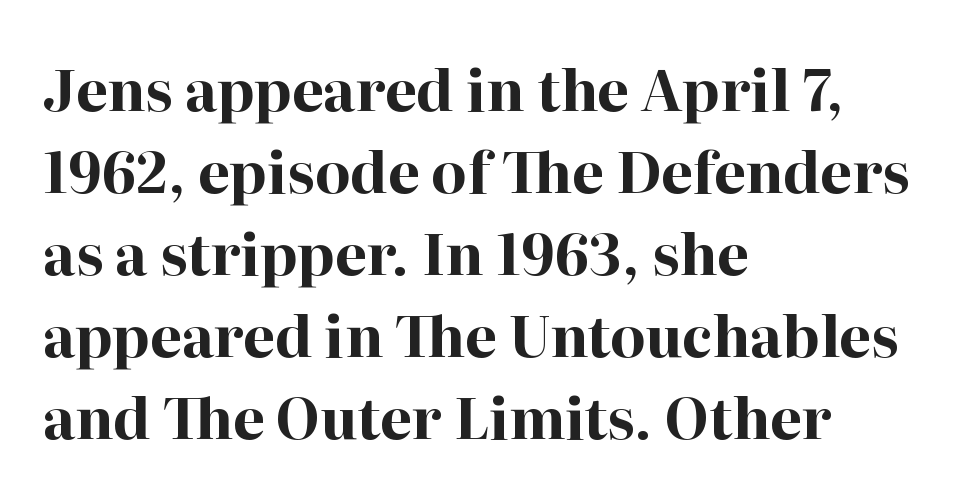
Designer's note — italics off, roman on. Proportional: the letters do not fall into vertical columns. If you drew a ruler down the left edge, every line would touch it. Honestly, there is no underline to notice here at all.
